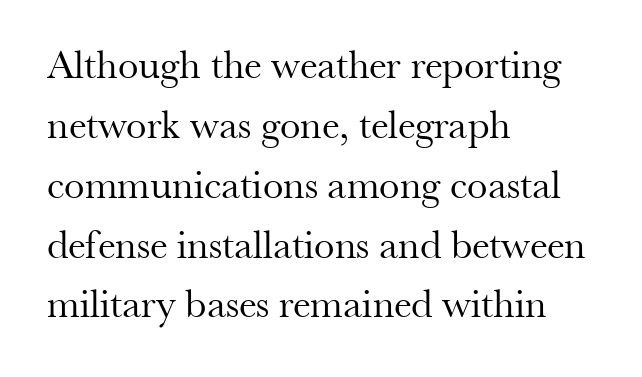
The letters advance in unequal steps, a hallmark of proportional type. Does extra space separate the letters? No, they use regular spacing. In terms of letterform style, serifs are clearly present. The letters look calm and open, with moderate or lighter stems. Tall strokes in this sample are plumb rather than angled.
